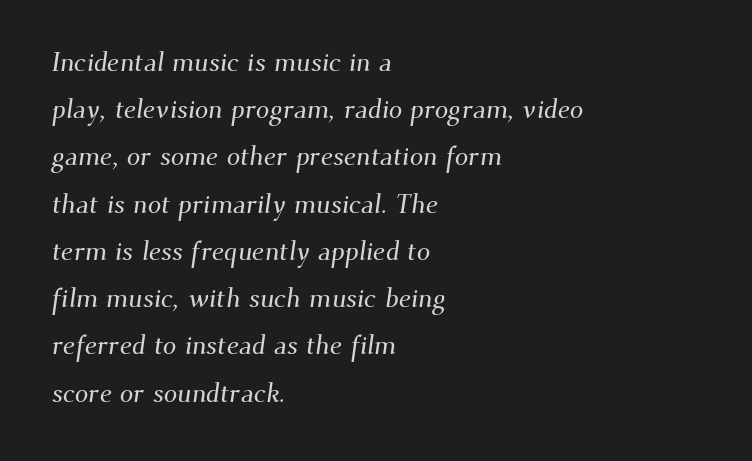
{"underline": "no", "align": "left", "line_spacing_ratio": 1.75, "letter_spacing": "normal", "letter_spacing_em": 0.0, "glyph_px": 27}
